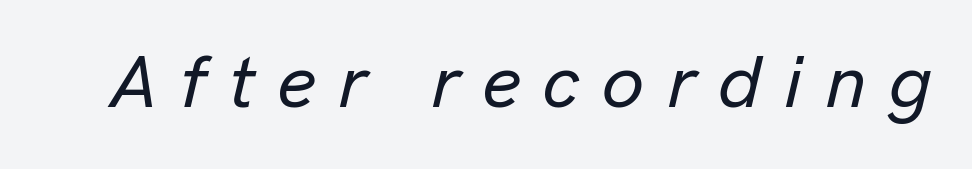
{"italic": "yes", "lean": "right", "slant_degrees": 13, "width": "normal", "stroke_contrast": "low", "x_height": "medium", "monospaced": "no", "underline": "no", "letter_spacing": "wide", "letter_spacing_em": 0.3, "glyph_px": 75}
